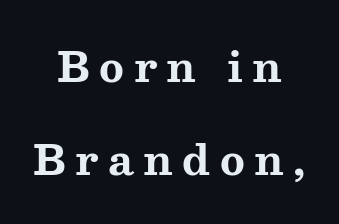
The setting favours the middle, as headings and verse often do. Vertical strokes here are truly vertical. Stroke thickness is high; the sample reads as a true bold. Students, observe: this is what heavily led, spacious text looks like. This rendering widens character spacing well past its baseline value.
